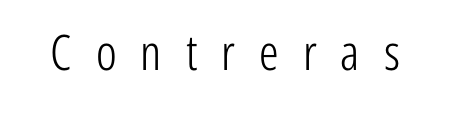
Q: Is the text bold? A: No.
Q: Is the text italic (slanted)? A: No, it is upright.
Q: Is the typeface a serif or a sans-serif typeface? A: Sans-serif.
Q: Is the text underlined? A: No.
Q: Is the spacing between letters normal or unusually wide? A: Unusually wide.
Q: Width (condensed, normal, or wide)? A: Condensed.
Q: Stroke contrast? A: Low.
Q: x-height? A: Medium.
Q: Monospaced? A: No.
